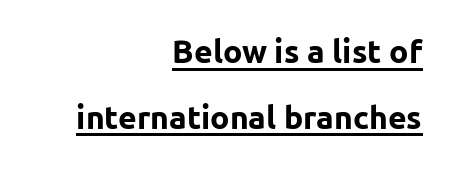
The image shows 32 px bold sans-serif type, upright; set right-aligned, loose line spacing (2.05x), normal letter spacing, underlined; low stroke contrast and a medium x-height.
